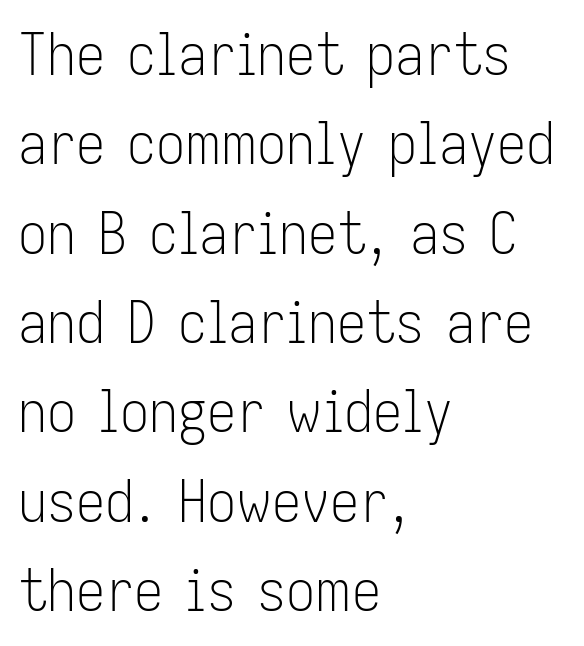
This rendering leaves character spacing at its baseline value. Weight: regular or lighter. If you measured baseline to baseline, you'd find a middling distance. The characters display no serif detailing; their extremities are plain. Underline: absent.
